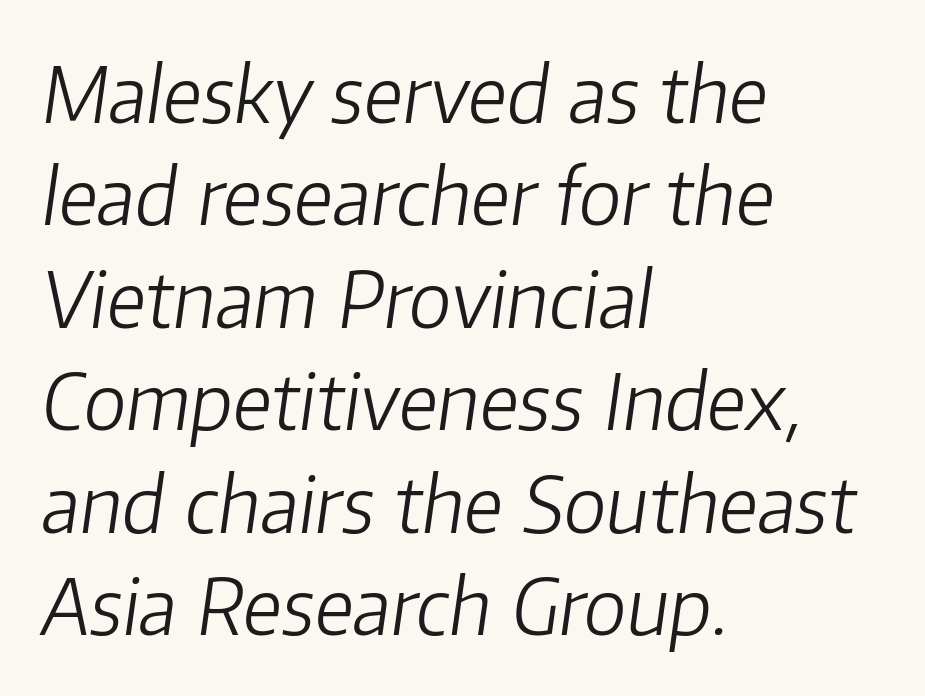
{"italic": "yes", "lean": "right", "slant_degrees": 8, "bold": "no", "weight": "light", "width": "normal", "stroke_contrast": "low", "x_height": "medium", "monospaced": "no", "underline": "no", "align": "left", "line_spacing": "normal", "line_spacing_ratio": 1.33, "letter_spacing": "normal", "letter_spacing_em": 0.0, "glyph_px": 77}
